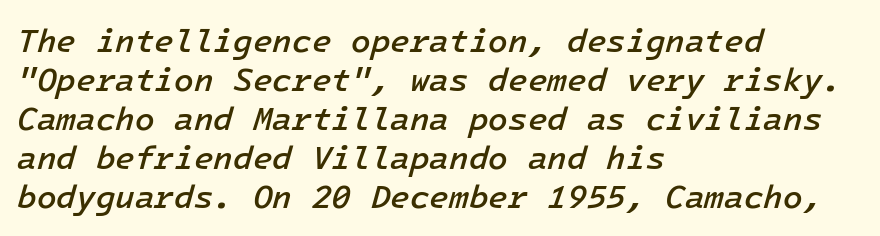
The image shows 32 px semibold type, italic (leaning right); set left-aligned, line spacing 1.22x, normal letter spacing, not underlined; low stroke contrast and a medium x-height.
